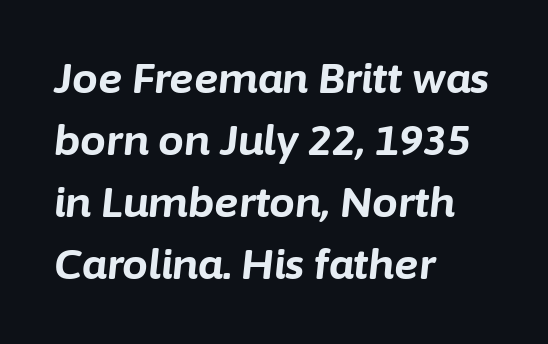
{"italic": "yes", "lean": "right", "slant_degrees": 6, "bold": "yes", "weight": "bold", "width": "normal", "stroke_contrast": "low", "x_height": "medium", "monospaced": "no", "underline": "no", "align": "left", "line_spacing": "normal", "line_spacing_ratio": 1.51, "letter_spacing": "normal", "letter_spacing_em": 0.0, "glyph_px": 41}
